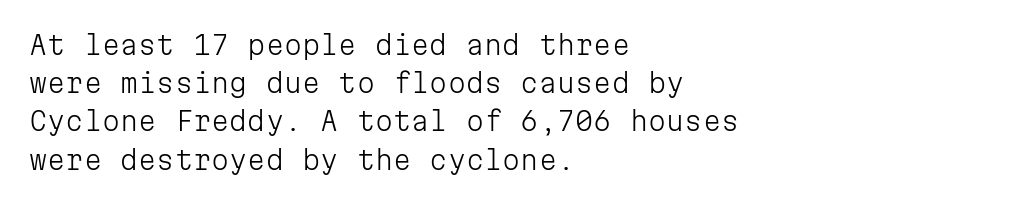
Q: Is the text bold? A: No.
Q: Is the text italic (slanted)? A: No, it is upright.
Q: Is the text underlined? A: No.
Q: How is the paragraph aligned? A: Left-aligned.
Q: Is the spacing between letters normal or unusually wide? A: Normal.
Q: Is the spacing between lines tight, normal or loose? A: Normal.
